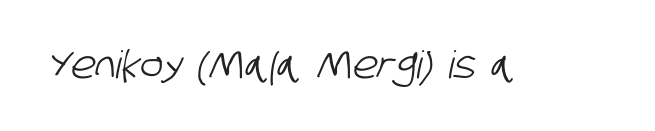
{"serif": "no", "width": "condensed", "stroke_contrast": "low", "x_height": "large", "monospaced": "no", "underline": "no", "letter_spacing": "normal", "letter_spacing_em": 0.0, "glyph_px": 38}
